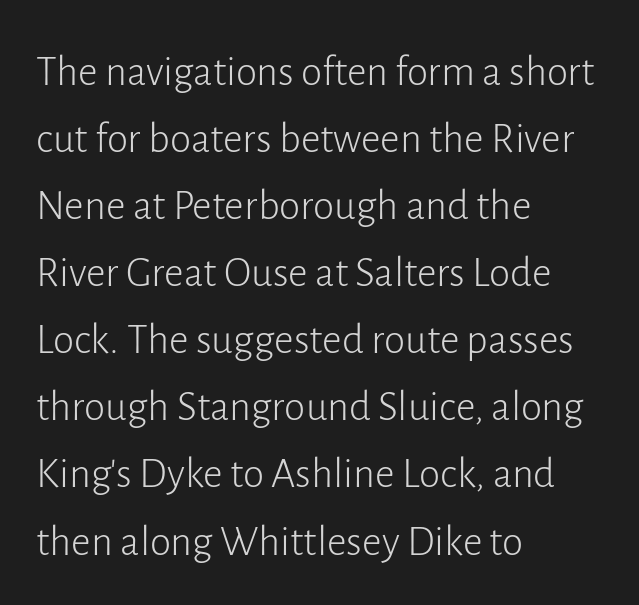
{"serif": "no", "italic": "no", "bold": "no", "weight": "light", "width": "normal", "stroke_contrast": "low", "x_height": "medium", "monospaced": "no", "underline": "no", "align": "left", "line_spacing": "normal", "line_spacing_ratio": 1.56, "letter_spacing": "normal", "letter_spacing_em": 0.0, "glyph_px": 43}
